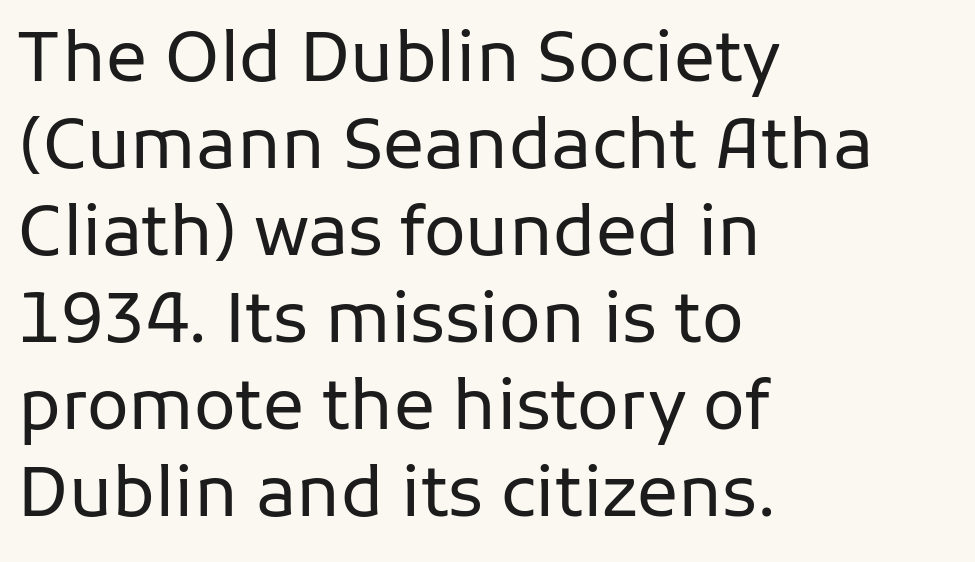
Each letter keeps its own natural width here, so spacing adapts to shape. The line-height multiplier appears to be the usual default. No chunkiness to these letters — they're not bold. I'd call this a sans setting — the letters go barefoot. The lines in this sample share a left origin and differ only in where they stop.
